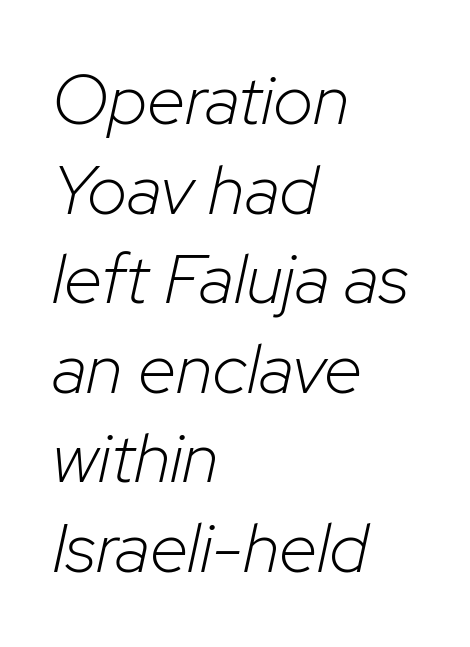
Q: Is the text bold? A: No.
Q: Is the text italic (slanted)? A: Yes, it leans right by about 12 degrees.
Q: Is the text underlined? A: No.
Q: How is the paragraph aligned? A: Left-aligned.
Q: Is the spacing between letters normal or unusually wide? A: Normal.
Q: Is the spacing between lines tight, normal or loose? A: Normal.
Q: Width (condensed, normal, or wide)? A: Normal.
Q: Stroke contrast? A: Low.
Q: x-height? A: Medium.
Q: Monospaced? A: No.
